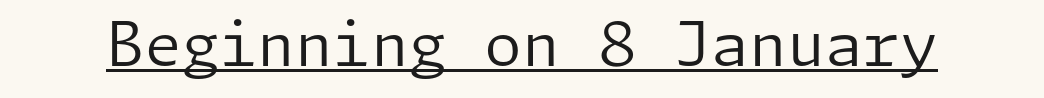
{"serif": "no", "italic": "no", "bold": "no", "weight": "regular", "width": "normal", "stroke_contrast": "low", "x_height": "medium", "underline": "yes", "letter_spacing": "normal", "letter_spacing_em": 0.0, "glyph_px": 61}
